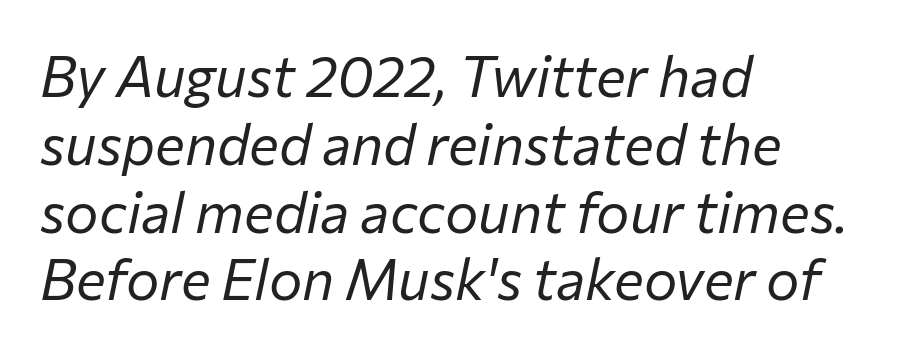
The image shows 56 px regular-weight type, italic (leaning right); set left-aligned, line spacing 1.21x, normal letter spacing, not underlined; low stroke contrast and a medium x-height.
